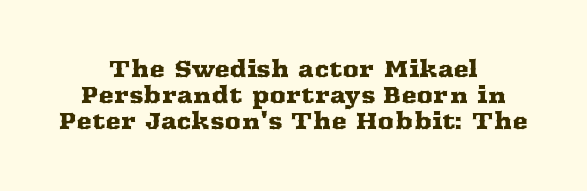
Q: Is the text italic (slanted)? A: No, it is upright.
Q: Is the text underlined? A: No.
Q: How is the paragraph aligned? A: Centered.
Q: Is the spacing between letters normal or unusually wide? A: Normal.
Q: Is the spacing between lines tight, normal or loose? A: Tight.
